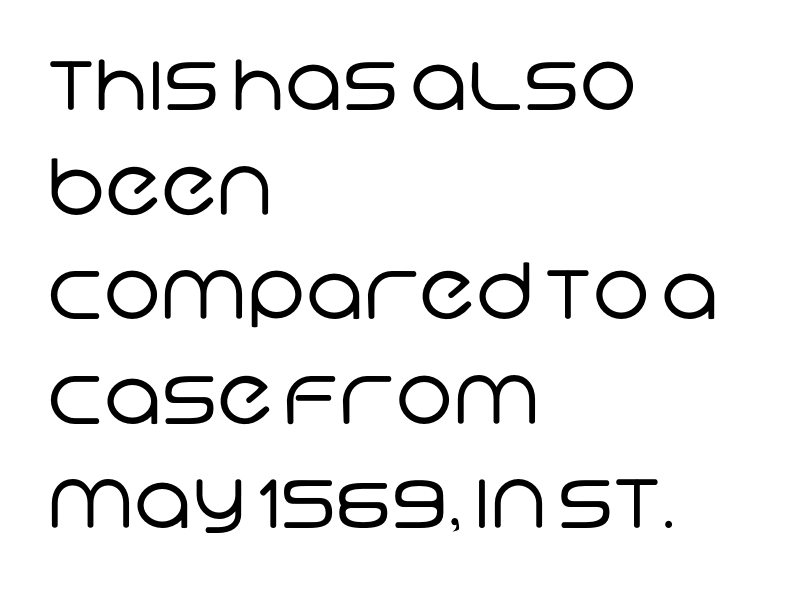
Q: Is the text bold? A: No.
Q: Is the typeface a serif or a sans-serif typeface? A: Sans-serif.
Q: Is the text underlined? A: No.
Q: How is the paragraph aligned? A: Left-aligned.
Q: Is the spacing between letters normal or unusually wide? A: Normal.
Q: Is the spacing between lines tight, normal or loose? A: Normal.
Q: Width (condensed, normal, or wide)? A: Normal.
Q: Stroke contrast? A: Low.
Q: x-height? A: Large.
Q: Monospaced? A: No.
